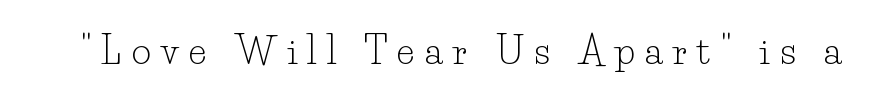
The image shows 37 px light serif type, upright; set unusually wide letter spacing (+0.28 em), not underlined; low stroke contrast and a small x-height.
